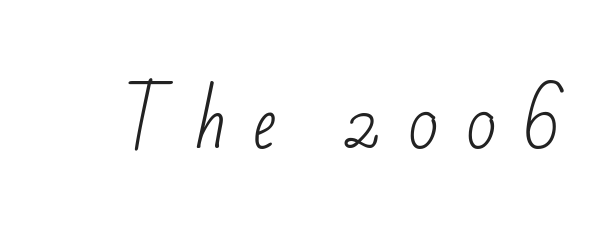
{"serif": "no", "bold": "no", "weight": "light", "width": "condensed", "stroke_contrast": "low", "x_height": "small", "monospaced": "no", "underline": "no", "letter_spacing": "wide", "letter_spacing_em": 0.37, "glyph_px": 70}
